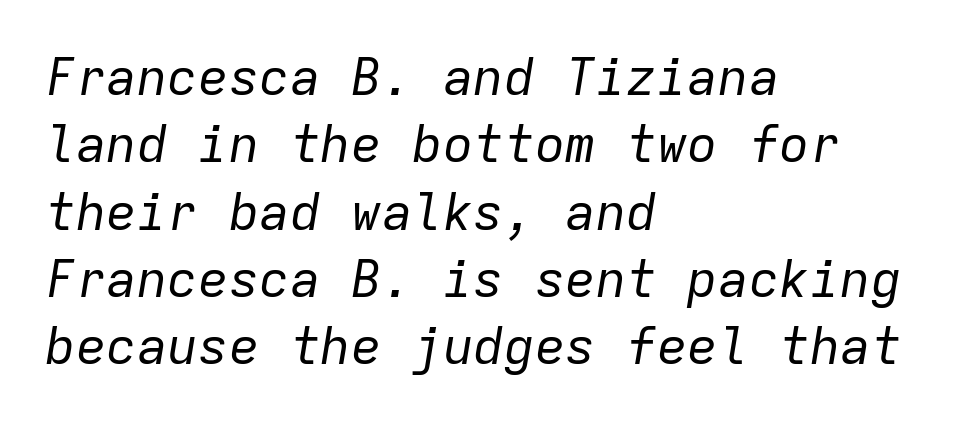
{"italic": "yes", "lean": "right", "slant_degrees": 9, "bold": "no", "weight": "regular", "width": "normal", "stroke_contrast": "low", "x_height": "medium", "monospaced": "yes", "underline": "no", "align": "left", "line_spacing": "normal", "line_spacing_ratio": 1.32, "letter_spacing": "normal", "letter_spacing_em": 0.0, "glyph_px": 51}
